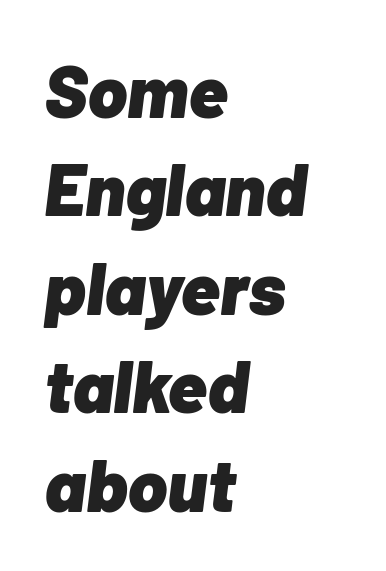
{"italic": "yes", "lean": "right", "slant_degrees": 7, "bold": "yes", "weight": "heavy", "width": "normal", "stroke_contrast": "low", "x_height": "medium", "monospaced": "no", "underline": "no", "align": "left", "line_spacing": "normal", "line_spacing_ratio": 1.33, "letter_spacing": "normal", "letter_spacing_em": 0.0, "glyph_px": 74}
